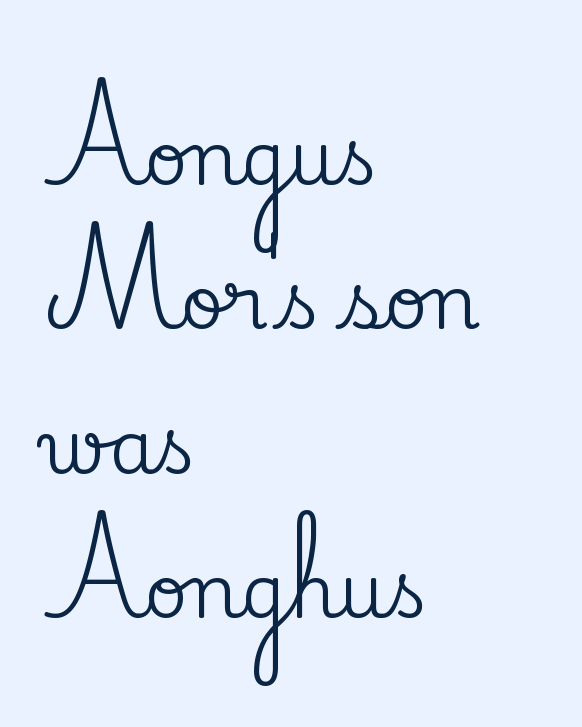
Quick note: interline space is abundant. I'd call this a serif setting — the letters wear small feet. In terms of posture, this sample is upright. Which margin do the lines hug? The left one — the right edge is uneven. The gap between lines stays unmarked. Nothing unusual about the tracking: characters are spaced as the font intends.
